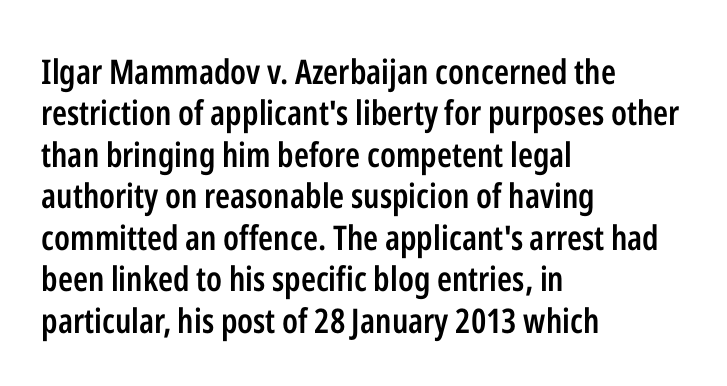
You can tell from the bare stems that sans-serif type was used. A fair bit of extra ink — the face is semibold, not bold. Character widths vary here, with narrow letters taking less room than wide ones. The tracking reads as untouched default to a designer's eye. Characters remain perfectly vertical along every line.
